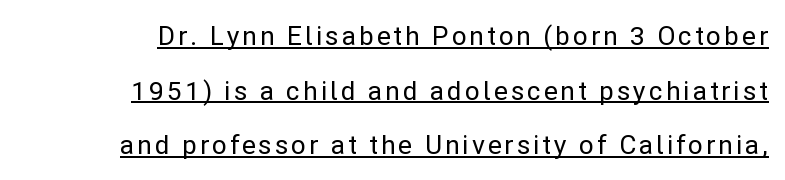
The image shows 26 px text type, upright; set right-aligned, loose line spacing (2.1x), underlined.
